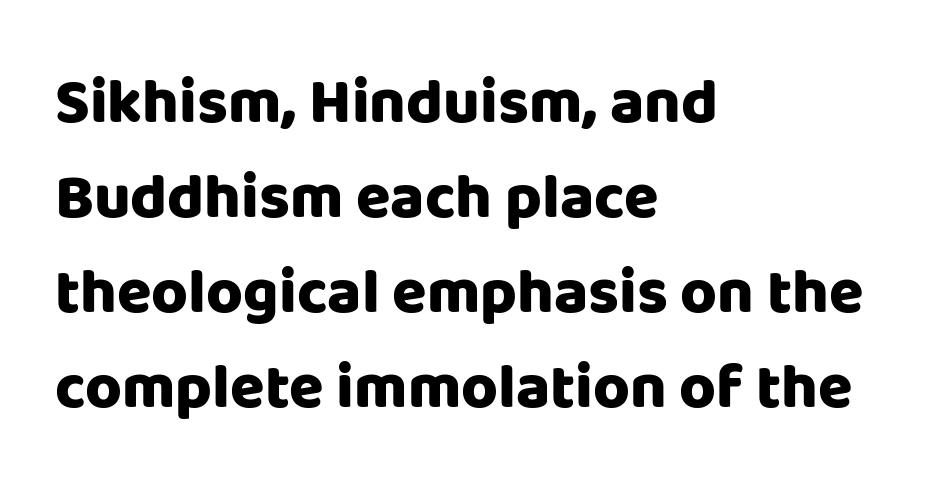
The image shows 63 px heavy sans-serif type, upright; set left-aligned, normal line spacing (1.51x), normal letter spacing, not underlined; low stroke contrast and a large x-height.
